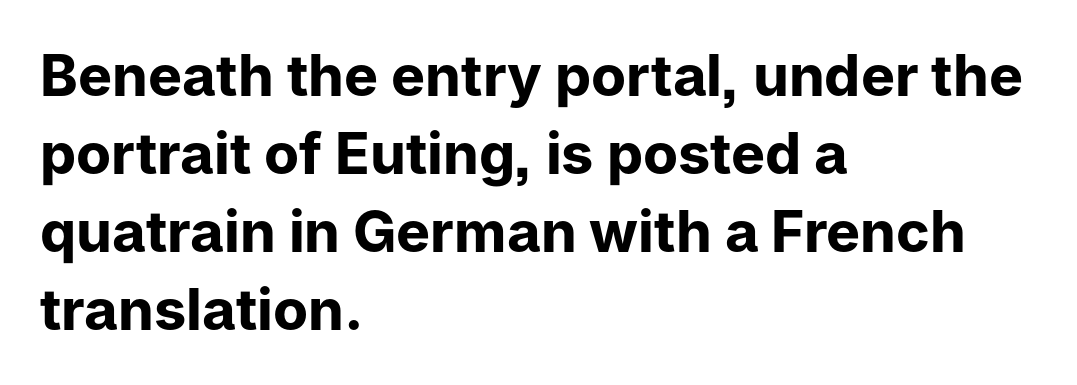
{"serif": "no", "italic": "no", "bold": "yes", "weight": "bold", "width": "normal", "stroke_contrast": "low", "x_height": "medium", "monospaced": "no", "underline": "no", "align": "left", "line_spacing": "normal", "line_spacing_ratio": 1.37, "letter_spacing": "normal", "letter_spacing_em": 0.0, "glyph_px": 57}
